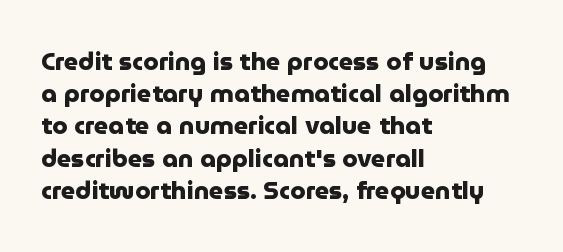
The image shows 25 px bold type, upright; set left-aligned, normal line spacing (1.29x), normal letter spacing, not underlined.
